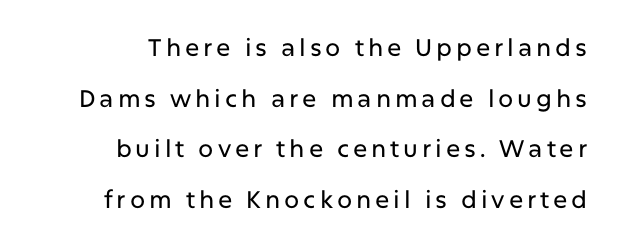
The lettering holds an erect, upright posture throughout. In CSS terms this would be text-align: right. Unmarked baselines from the first word to the last. Honestly, the rows look like they've been pulled way apart.
